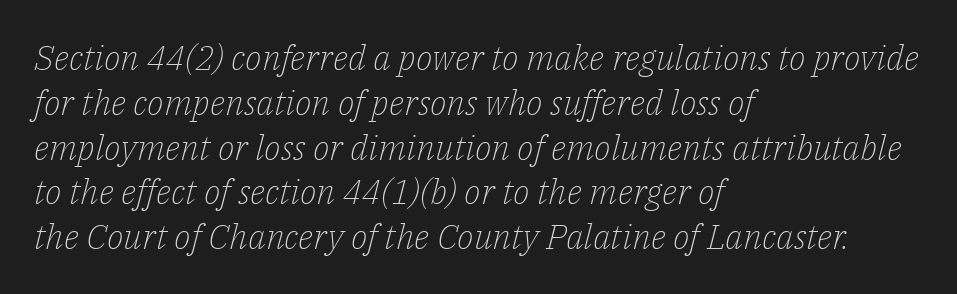
Q: Is the text bold? A: No.
Q: Is the text italic (slanted)? A: Yes, it leans right by about 14 degrees.
Q: Is the typeface a serif or a sans-serif typeface? A: Serif.
Q: Is the text underlined? A: No.
Q: How is the paragraph aligned? A: Left-aligned.
Q: Is the spacing between letters normal or unusually wide? A: Normal.
Q: Is the spacing between lines tight, normal or loose? A: Normal.
Q: Width (condensed, normal, or wide)? A: Normal.
Q: Stroke contrast? A: Low.
Q: x-height? A: Medium.
Q: Monospaced? A: No.
